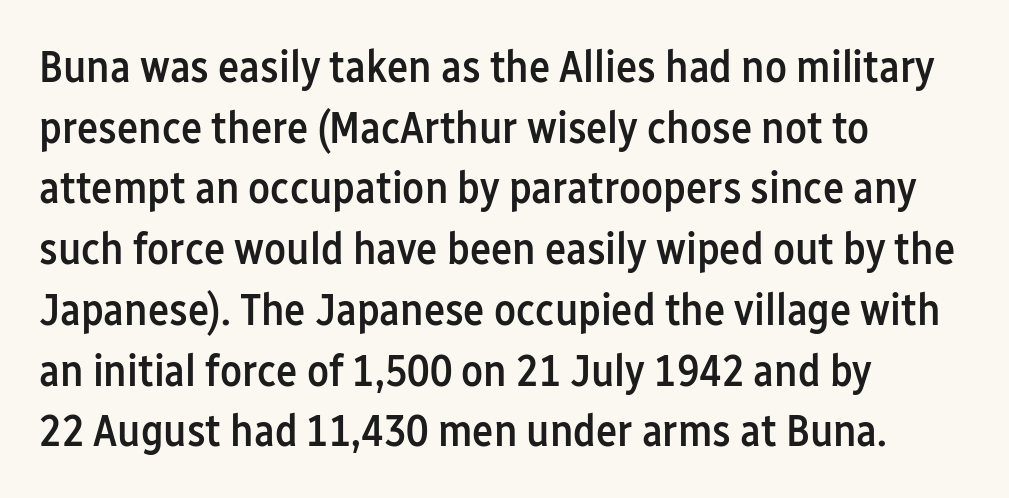
Plain, unruled lines of type. A normal amount of white space separates one row of letters from the next. The text was rendered using a sans face with plain stroke endings. Students, this is semibold: more ink than regular, less than bold.
